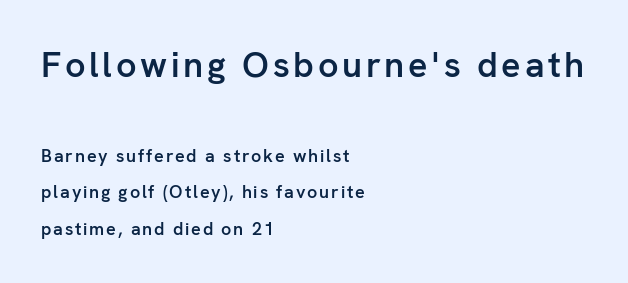
Summary of vertical rhythm: relaxed, with wide interline spacing. Bare-footed words on every line. Line starts are locked; line ends wander. The text was rendered using a sans face with plain stroke endings. Do the characters align in a grid? No, the font is proportional. Look at the stroke-to-counter ratio: somewhat heavy, a semibold.
